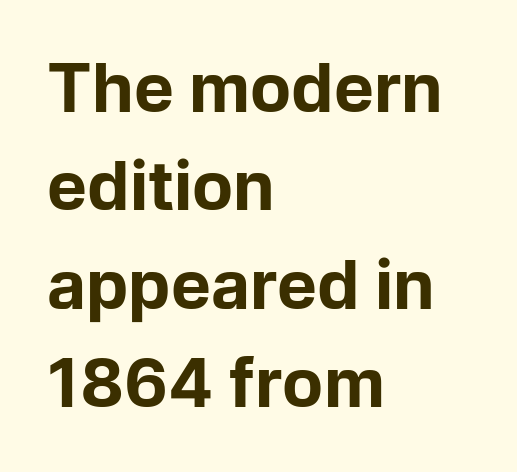
The image shows 67 px bold sans-serif type, upright; set left-aligned, normal line spacing (1.47x), normal letter spacing, not underlined; low stroke contrast and a medium x-height.
